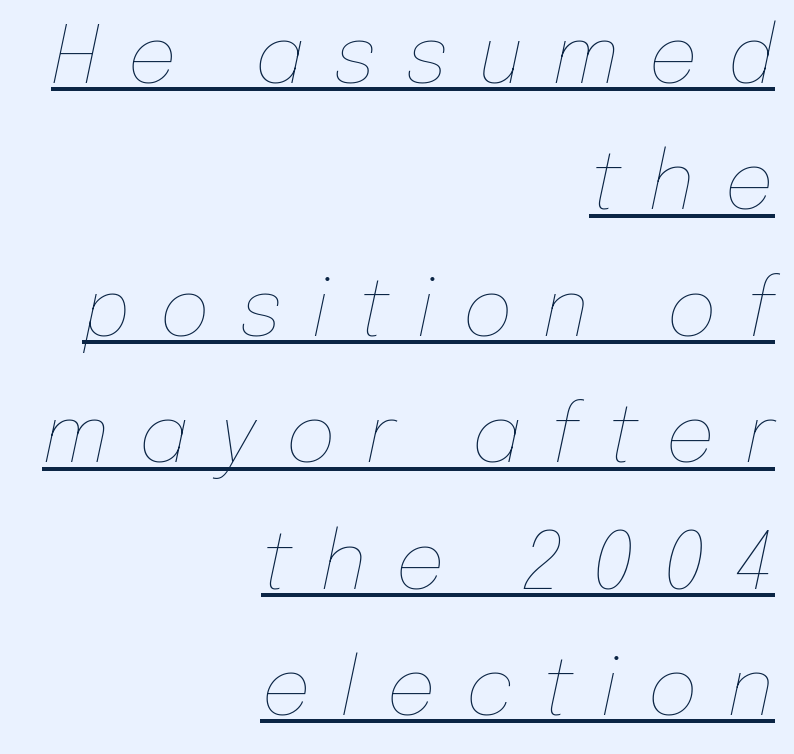
The image shows 79 px thin type, italic (leaning right); set right-aligned, normal line spacing (1.6x), unusually wide letter spacing (+0.36 em), underlined; low stroke contrast and a medium x-height.
